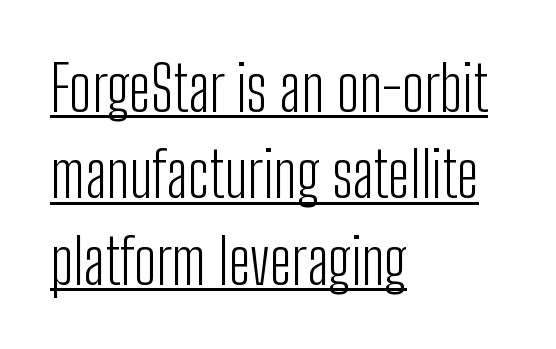
Normally led — the rows are evenly, conventionally spaced. Type style note: lacks serifs. Looks like regular typesetting: each glyph gets only the width it needs. In designer terms, the underline attribute is active on this setting. In terms of posture, this sample is upright. Think standard paragraph weight, or any step lighter than that.
